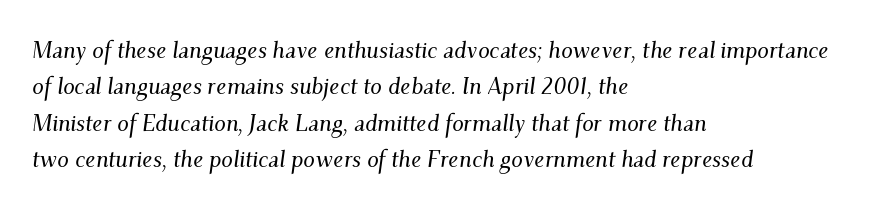
Q: Is the text italic (slanted)? A: Yes, it leans right by about 9 degrees.
Q: Is the text underlined? A: No.
Q: How is the paragraph aligned? A: Left-aligned.
Q: Is the spacing between letters normal or unusually wide? A: Normal.
Q: Is the spacing between lines tight, normal or loose? A: Normal.
